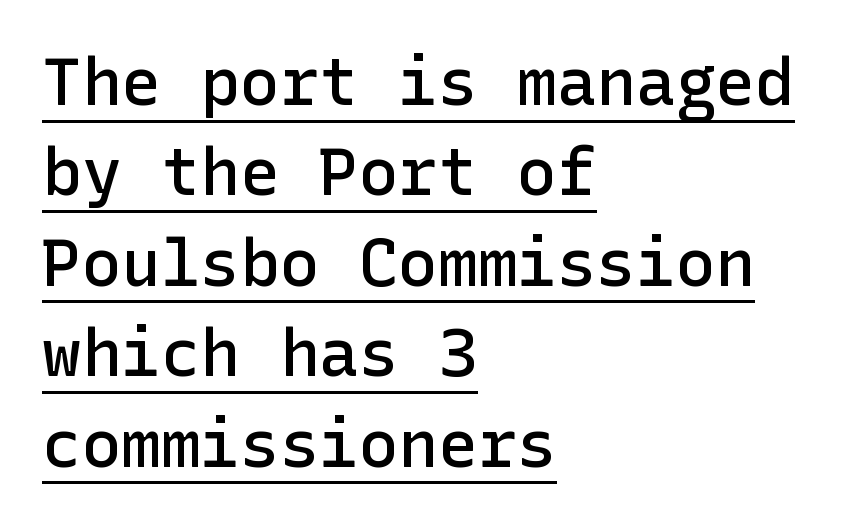
{"serif": "no", "italic": "no", "bold": "semi", "weight": "semibold", "width": "normal", "stroke_contrast": "low", "x_height": "medium", "underline": "yes", "align": "left", "line_spacing": "normal", "line_spacing_ratio": 1.37, "letter_spacing": "normal", "letter_spacing_em": 0.0, "glyph_px": 66}
